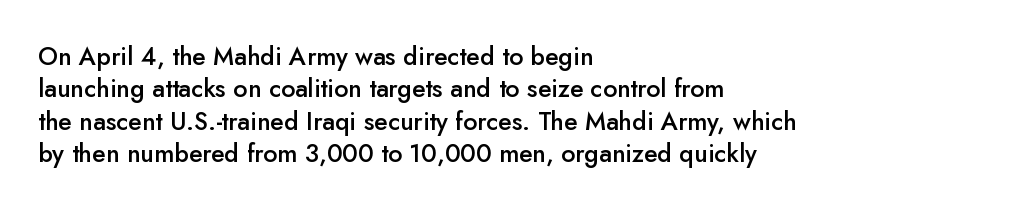
The type is set solid horizontally, with unmodified tracking. Check the space under the baseline: it is left empty. In terms of weight, the rendering is demibold, just under bold. This is the regular roman posture of the typeface.
